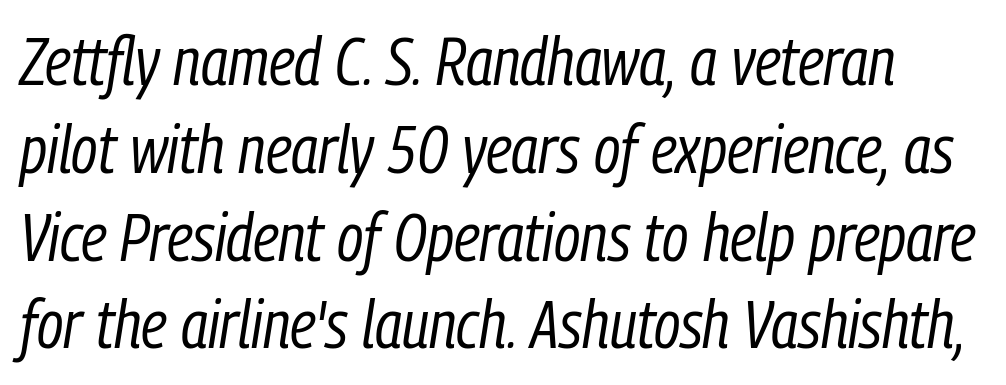
Q: Is the text bold? A: No.
Q: Is the text italic (slanted)? A: Yes, it leans right by about 9 degrees.
Q: Is the text underlined? A: No.
Q: Is the spacing between letters normal or unusually wide? A: Normal.
Q: Is the spacing between lines tight, normal or loose? A: Normal.
Q: Width (condensed, normal, or wide)? A: Condensed.
Q: Stroke contrast? A: Low.
Q: x-height? A: Medium.
Q: Monospaced? A: No.
